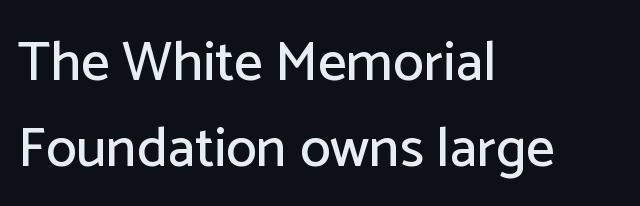
The horizontal fit of the characters is conventional and even. If you measured baseline to baseline, you'd find a middling distance. Notice how the stems are strictly vertical — no italics here. Each letter keeps its own natural width here, so spacing adapts to shape.
